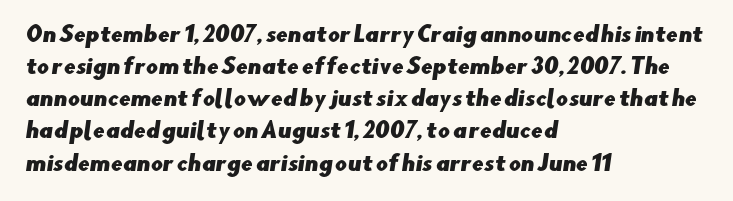
Q: Is the text underlined? A: No.
Q: How is the paragraph aligned? A: Left-aligned.
Q: Is the spacing between letters normal or unusually wide? A: Normal.
Q: Is the spacing between lines tight, normal or loose? A: Normal.
